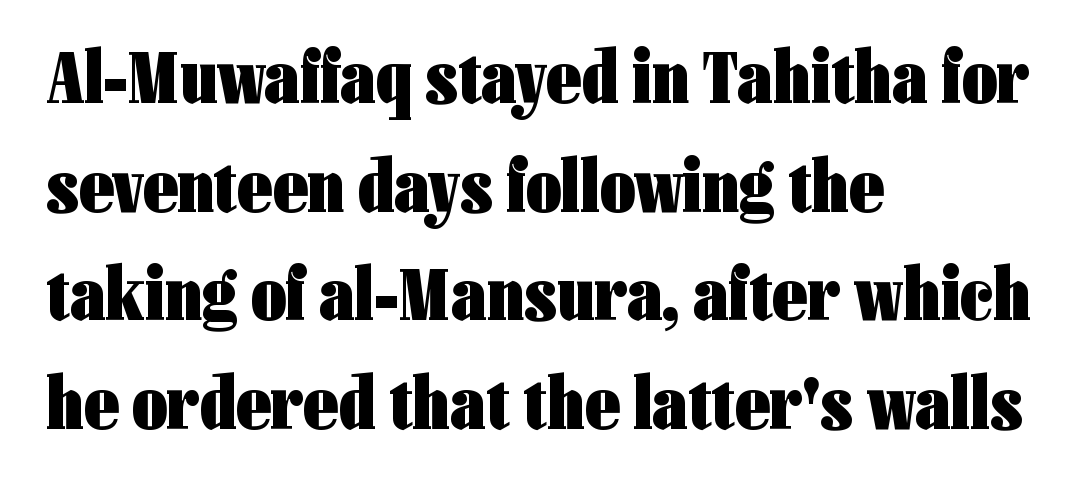
{"serif": "no", "italic": "no", "bold": "yes", "weight": "heavy", "width": "condensed", "stroke_contrast": "low", "x_height": "medium", "monospaced": "no", "underline": "no", "align": "left", "line_spacing": "normal", "line_spacing_ratio": 1.43, "letter_spacing": "normal", "letter_spacing_em": 0.0, "glyph_px": 76}
